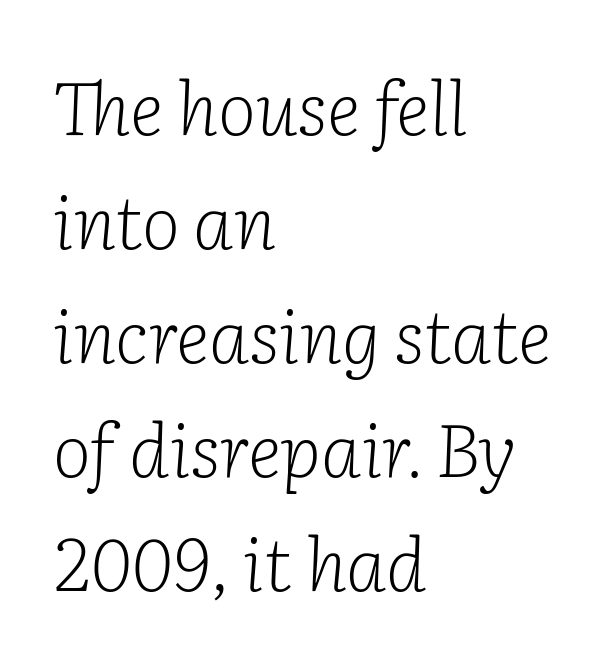
Compared with typical body copy, the letter spacing here is the same. No letter is thick-stroked: the sample isn't bold. Notice how the stems are inclined rather than vertical — that's the hallmark of italics. The passage shown is typeset with a serif family. The paragraph has a hard left edge and a soft right edge. Each new line begins a customary step beneath the previous one.
